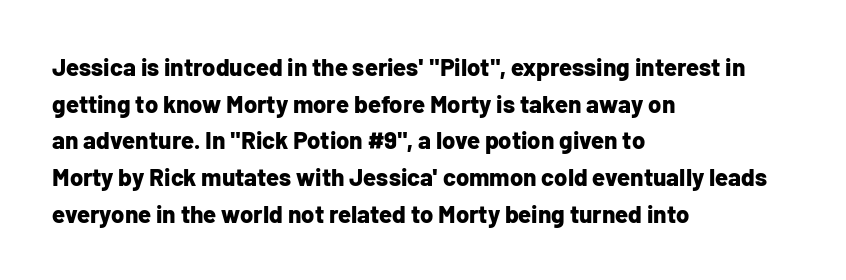
{"italic": "no", "bold": "yes", "underline": "no", "align": "left", "line_spacing": "normal", "line_spacing_ratio": 1.53, "letter_spacing": "normal", "letter_spacing_em": 0.0, "glyph_px": 24}
